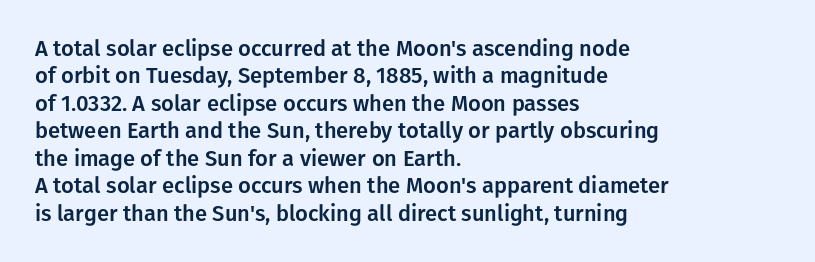
Letter spacing: default. Words float on clear page, feet unadorned. Every stem runs plumb, perpendicular to the baseline. Is there much room between lines? A standard amount, neither cramped nor airy. Reading down the block, your eye returns to a fixed left position each line.
